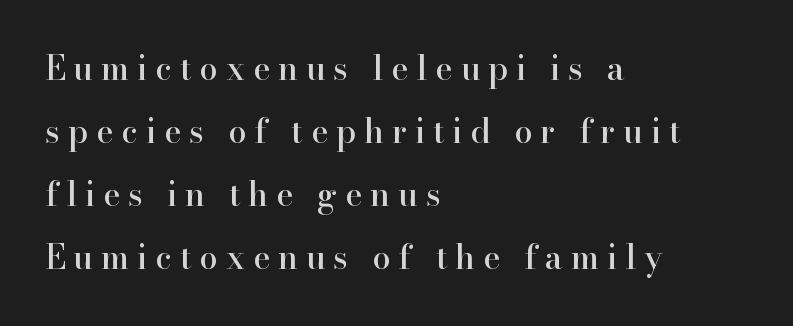
Q: Is the text italic (slanted)? A: No, it is upright.
Q: Is the typeface a serif or a sans-serif typeface? A: Serif.
Q: Is the text underlined? A: No.
Q: How is the paragraph aligned? A: Left-aligned.
Q: Is the spacing between letters normal or unusually wide? A: Unusually wide.
Q: Is the spacing between lines tight, normal or loose? A: Loose.
Q: Width (condensed, normal, or wide)? A: Normal.
Q: Stroke contrast? A: High.
Q: x-height? A: Small.
Q: Monospaced? A: No.
